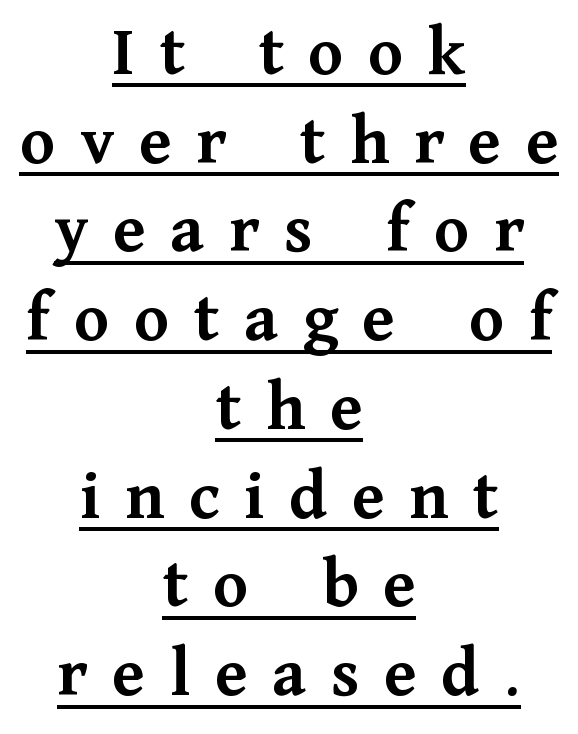
{"serif": "yes", "italic": "no", "bold": "yes", "weight": "semibold", "width": "normal", "stroke_contrast": "medium", "x_height": "medium", "monospaced": "no", "underline": "yes", "align": "center", "line_spacing": "normal", "line_spacing_ratio": 1.25, "letter_spacing": "wide", "letter_spacing_em": 0.35, "glyph_px": 71}
